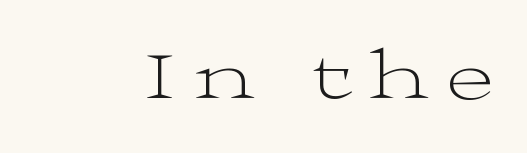
Each word looks stretched out because of the extra space between its letters. Posture: upright roman. The passage shown is not underscored anywhere. The rendering uses natural spacing where letterforms have individual widths.
